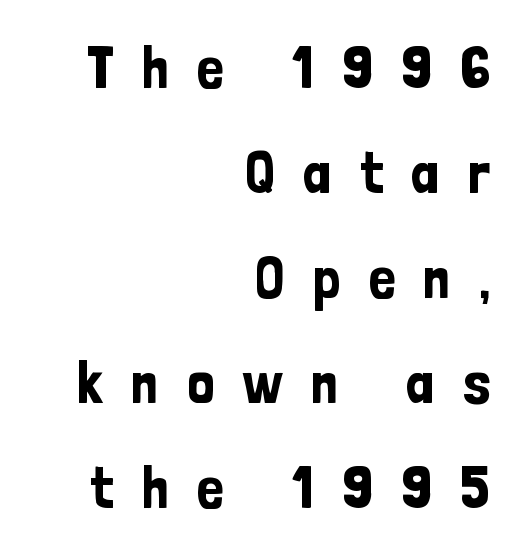
Q: Is the text italic (slanted)? A: No, it is upright.
Q: Is the typeface a serif or a sans-serif typeface? A: Sans-serif.
Q: Is the text underlined? A: No.
Q: How is the paragraph aligned? A: Right-aligned.
Q: Is the spacing between letters normal or unusually wide? A: Unusually wide.
Q: Width (condensed, normal, or wide)? A: Condensed.
Q: Stroke contrast? A: Low.
Q: x-height? A: Medium.
Q: Monospaced? A: No.
